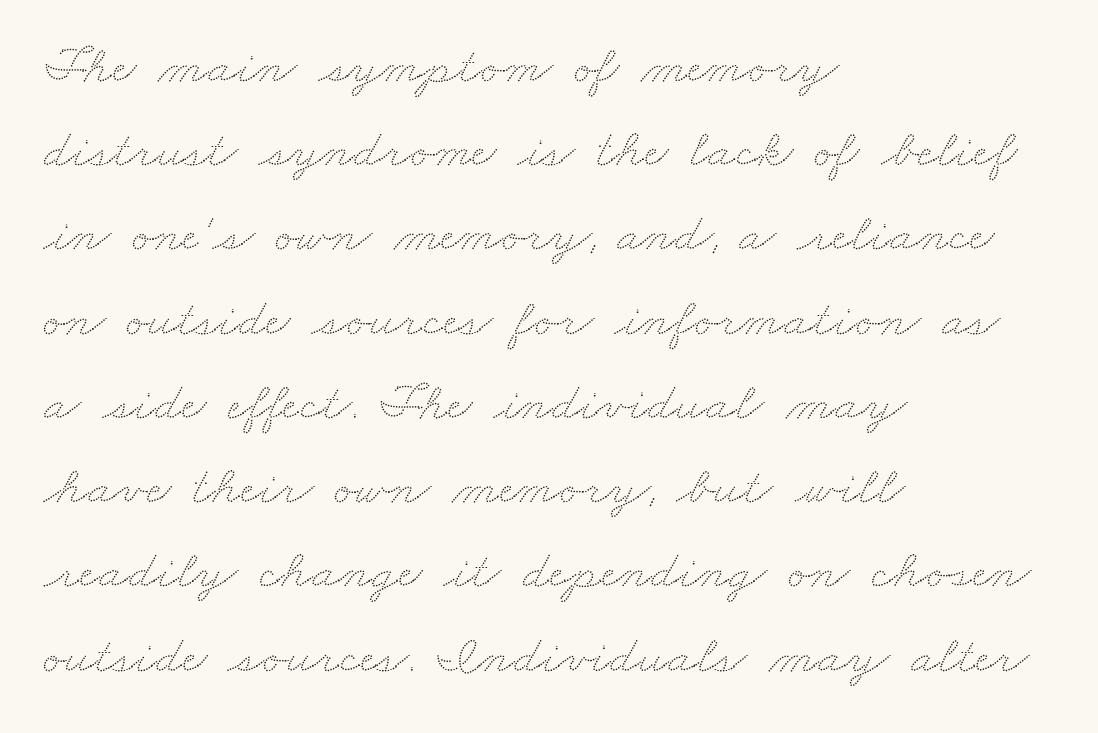
Q: Is the text underlined? A: No.
Q: How is the paragraph aligned? A: Left-aligned.
Q: Is the spacing between letters normal or unusually wide? A: Normal.
Q: Is the spacing between lines tight, normal or loose? A: Normal.
Q: Width (condensed, normal, or wide)? A: Wide.
Q: Stroke contrast? A: Low.
Q: x-height? A: Small.
Q: Monospaced? A: No.
